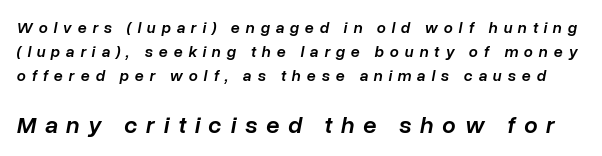
In terms of posture, this sample is oblique. A semibold gives these letters moderate extra thickness, short of bold. Descenders are the only things crossing below the line. Quick note: interline space is typical. Typesetter's note — lower block bumped up in size, upper block left smaller.
